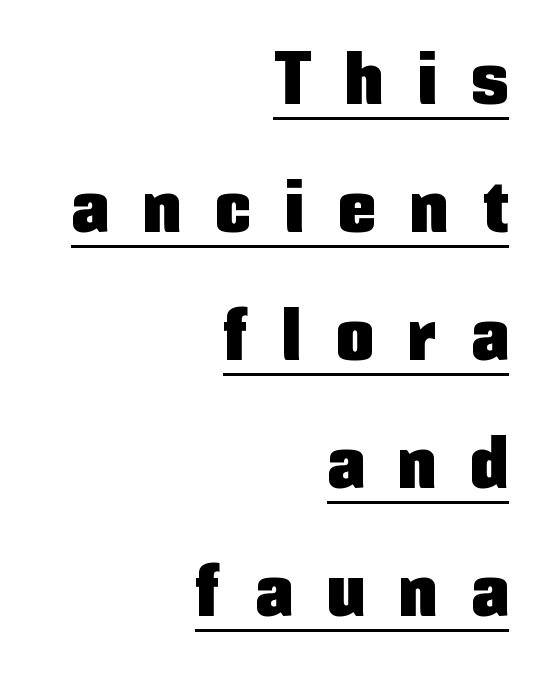
Q: Is the text italic (slanted)? A: No, it is upright.
Q: Is the typeface a serif or a sans-serif typeface? A: Sans-serif.
Q: Is the text underlined? A: Yes.
Q: How is the paragraph aligned? A: Right-aligned.
Q: Is the spacing between letters normal or unusually wide? A: Unusually wide.
Q: Width (condensed, normal, or wide)? A: Condensed.
Q: Stroke contrast? A: Low.
Q: x-height? A: Medium.
Q: Monospaced? A: No.
